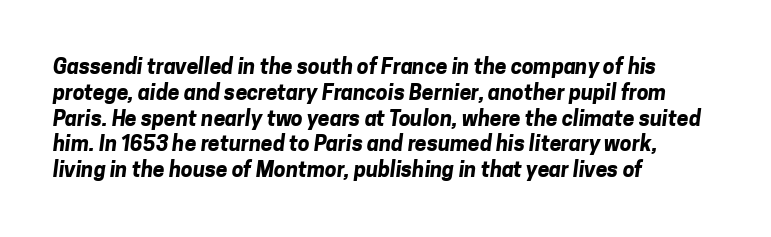
{"bold": "yes", "underline": "no", "align": "left", "line_spacing_ratio": 1.23, "letter_spacing": "normal", "letter_spacing_em": 0.0, "glyph_px": 21}
